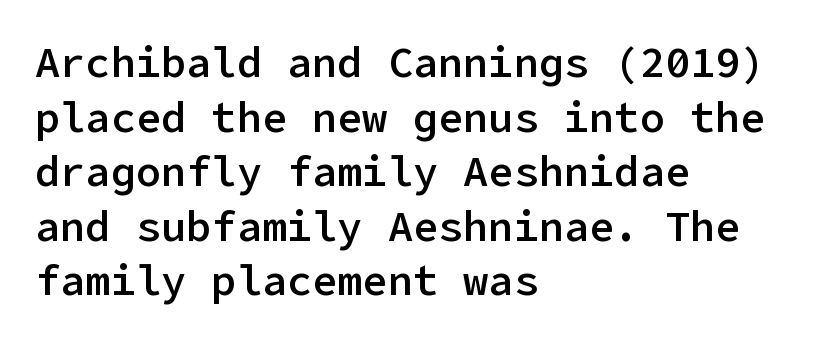
Q: Is the text bold? A: Semi-bold.
Q: Is the text italic (slanted)? A: No, it is upright.
Q: Is the typeface a serif or a sans-serif typeface? A: Sans-serif.
Q: Is the text underlined? A: No.
Q: How is the paragraph aligned? A: Left-aligned.
Q: Is the spacing between letters normal or unusually wide? A: Normal.
Q: Is the spacing between lines tight, normal or loose? A: Normal.
Q: Width (condensed, normal, or wide)? A: Normal.
Q: Stroke contrast? A: Low.
Q: x-height? A: Medium.
